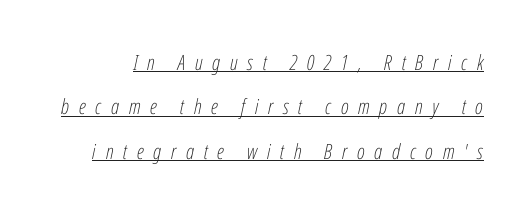
Q: Is the text bold? A: No.
Q: Is the text italic (slanted)? A: Yes, it leans right by about 12 degrees.
Q: Is the text underlined? A: Yes.
Q: Is the spacing between letters normal or unusually wide? A: Unusually wide.
Q: Is the spacing between lines tight, normal or loose? A: Loose.
